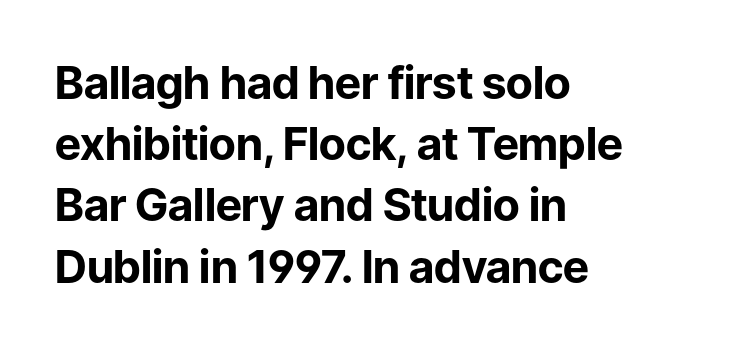
Heft: maximum for text — a bold. Is the block centered? No — it sits flush against the left margin. The designer went with a sans here, leaving each stem footless. Think of a printed novel: that variable character pitch is what you see here.
